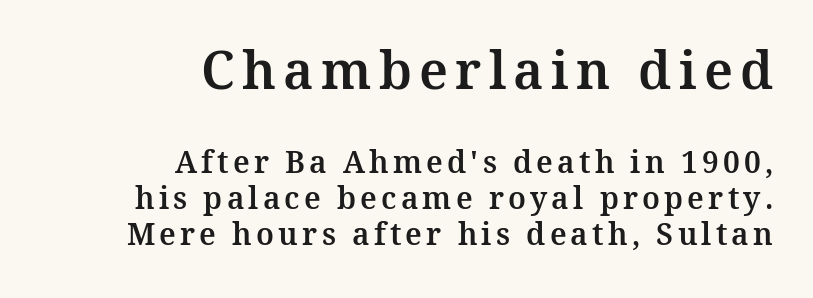
Q: Is the text italic (slanted)? A: No, it is upright.
Q: Is the typeface a serif or a sans-serif typeface? A: Serif.
Q: Is the text underlined? A: No.
Q: How is the paragraph aligned? A: Right-aligned.
Q: Which block of text is set in a larger size, the first (top) or the second (bottom)? A: The first (top) one.
Q: Width (condensed, normal, or wide)? A: Normal.
Q: Stroke contrast? A: Medium.
Q: x-height? A: Medium.
Q: Monospaced? A: No.
